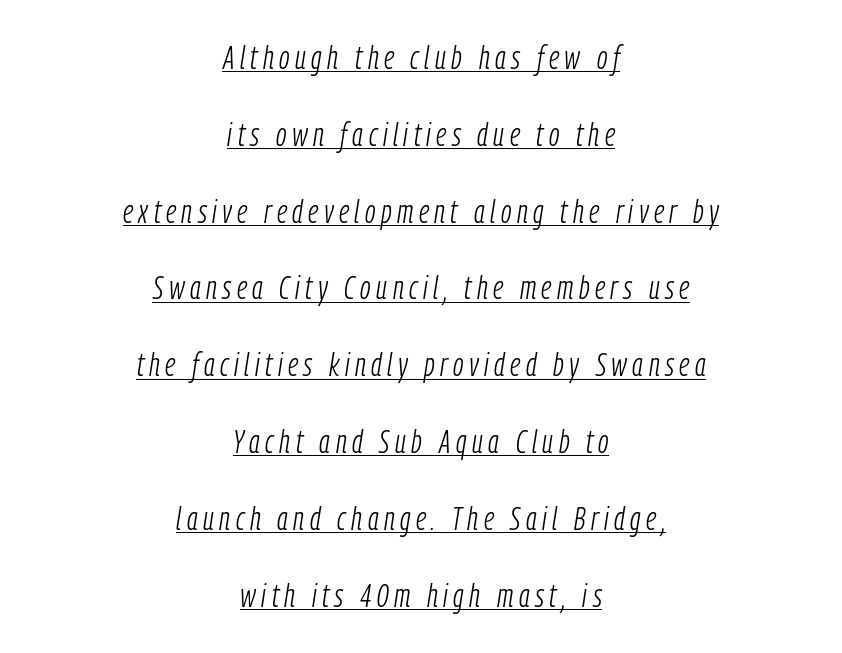
On a weight scale, this lands at 450 or below. Horizontal alignment here is central, giving a formal, balanced look. These lines are rendered in a variable-pitch font. Vertically, the passage feels expansive, rows floating well apart.
